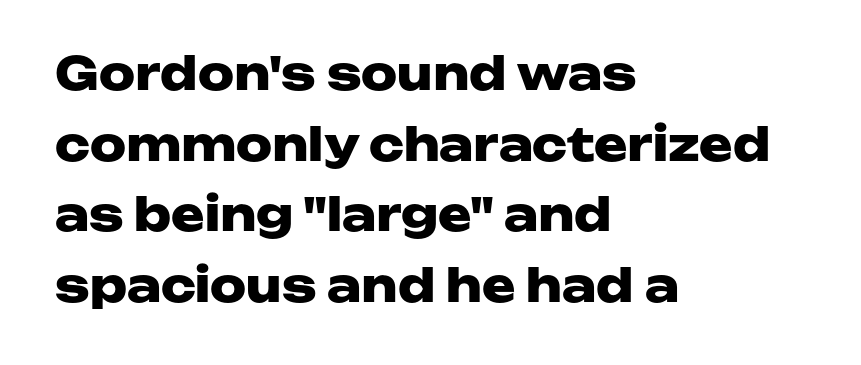
The image shows 45 px heavy, wide sans-serif type, upright; set left-aligned, normal line spacing (1.57x), normal letter spacing, not underlined; low stroke contrast and a medium x-height.
